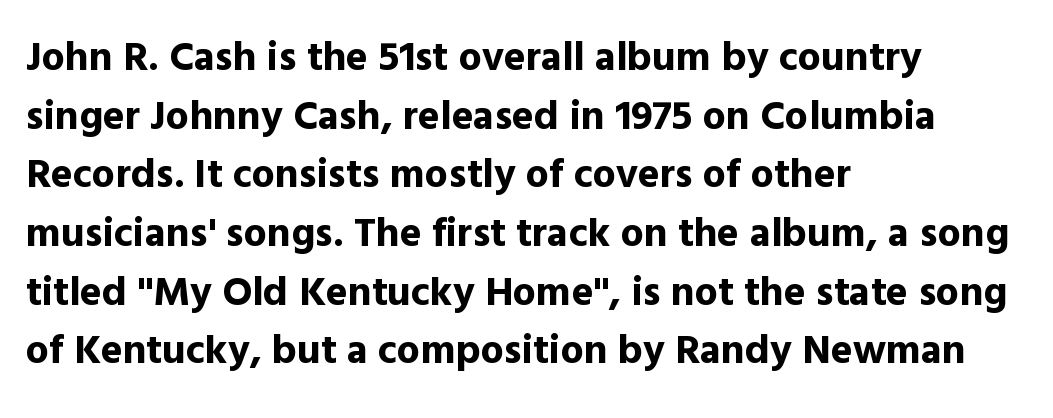
The image shows 41 px bold sans-serif type, upright; set left-aligned, normal line spacing (1.43x), normal letter spacing, not underlined; a medium x-height.
